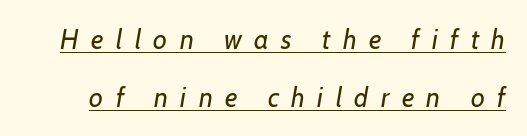
Q: Is the text bold? A: No.
Q: Is the text italic (slanted)? A: Yes, it leans right by about 7 degrees.
Q: Is the text underlined? A: Yes.
Q: Is the spacing between letters normal or unusually wide? A: Unusually wide.
Q: Is the spacing between lines tight, normal or loose? A: Loose.
